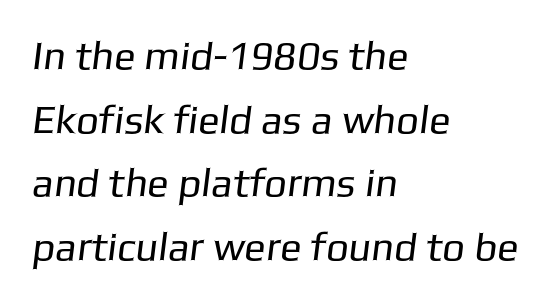
Q: Is the text bold? A: No.
Q: Is the typeface a serif or a sans-serif typeface? A: Sans-serif.
Q: Is the text underlined? A: No.
Q: How is the paragraph aligned? A: Left-aligned.
Q: Is the spacing between letters normal or unusually wide? A: Normal.
Q: Is the spacing between lines tight, normal or loose? A: Normal.
Q: Width (condensed, normal, or wide)? A: Normal.
Q: Stroke contrast? A: Low.
Q: x-height? A: Medium.
Q: Monospaced? A: No.
